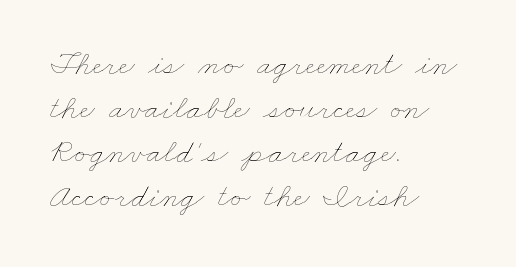
{"bold": "no", "weight": "thin", "width": "wide", "stroke_contrast": "low", "x_height": "small", "monospaced": "no", "underline": "no", "align": "left", "line_spacing": "normal", "line_spacing_ratio": 1.29, "letter_spacing": "normal", "letter_spacing_em": 0.0, "glyph_px": 34}
